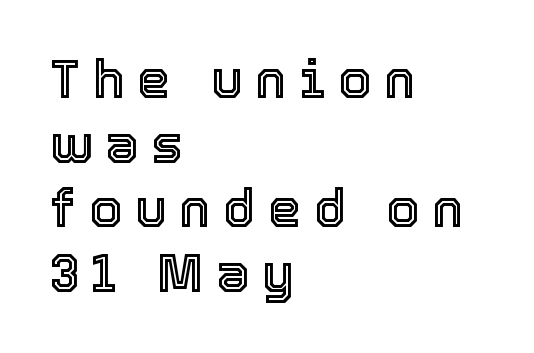
The image shows 53 px text type, upright; set left-aligned, line spacing 1.22x, unusually wide letter spacing (+0.24 em), not underlined; a medium x-height.
